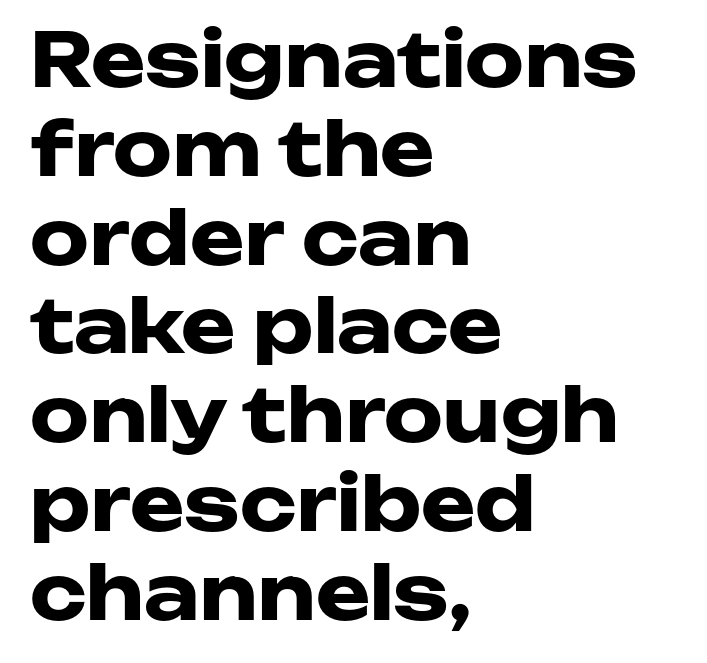
The text was rendered using a sans face with plain stroke endings. No extra tracking has been applied to these lines. Unmarked baselines from the first word to the last. Pretty heavy lettering here — definitely bold. Line starts are locked; line ends wander. The rendering uses natural spacing where letterforms have individual widths.
